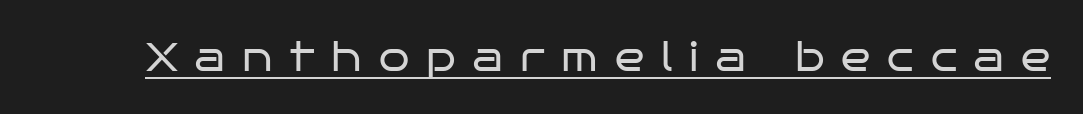
Q: Is the text bold? A: No.
Q: Is the text italic (slanted)? A: No, it is upright.
Q: Is the typeface a serif or a sans-serif typeface? A: Sans-serif.
Q: Is the text underlined? A: Yes.
Q: Is the spacing between letters normal or unusually wide? A: Unusually wide.
Q: Width (condensed, normal, or wide)? A: Wide.
Q: Stroke contrast? A: Low.
Q: x-height? A: Large.
Q: Monospaced? A: No.
